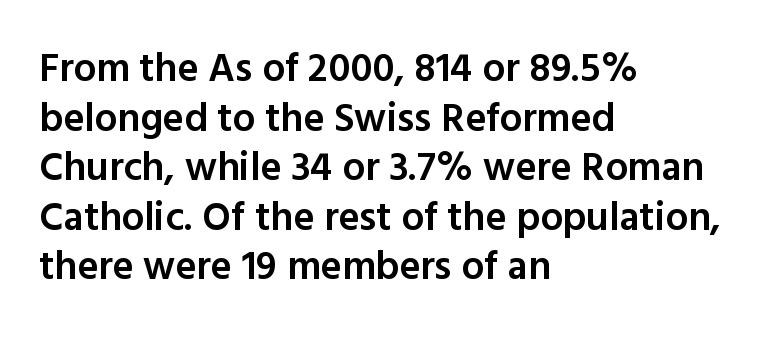
Q: Is the text bold? A: Semi-bold.
Q: Is the text italic (slanted)? A: No, it is upright.
Q: Is the typeface a serif or a sans-serif typeface? A: Sans-serif.
Q: Is the text underlined? A: No.
Q: How is the paragraph aligned? A: Left-aligned.
Q: Is the spacing between letters normal or unusually wide? A: Normal.
Q: Width (condensed, normal, or wide)? A: Normal.
Q: x-height? A: Medium.
Q: Monospaced? A: No.
